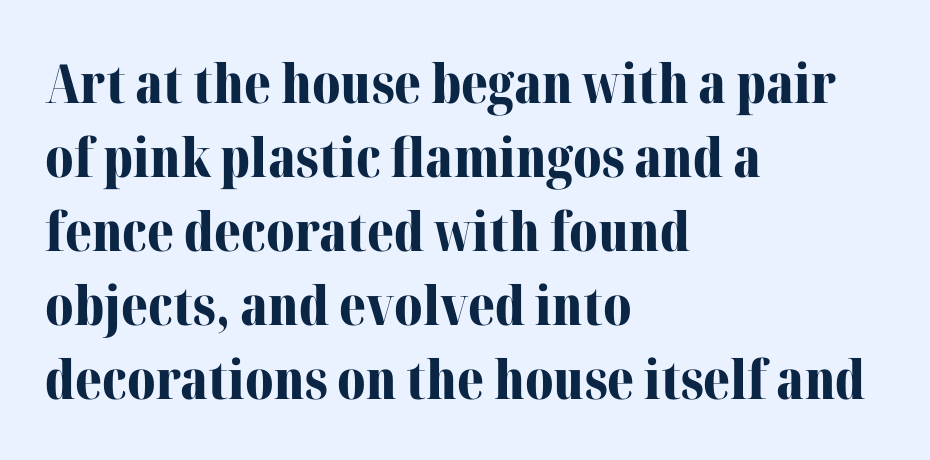
{"serif": "yes", "italic": "no", "bold": "yes", "weight": "bold", "width": "normal", "stroke_contrast": "medium", "x_height": "medium", "monospaced": "no", "underline": "no", "align": "left", "line_spacing": "normal", "line_spacing_ratio": 1.37, "letter_spacing": "normal", "letter_spacing_em": 0.0, "glyph_px": 54}
